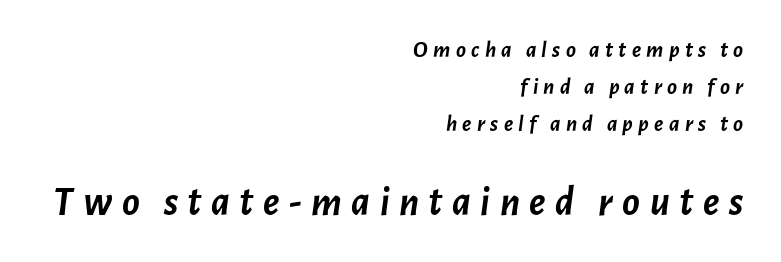
The image shows 41 px semibold type, italic (leaning right); set right-aligned, normal line spacing (1.61x), unusually wide letter spacing (+0.23 em), not underlined; the second (bottom) block is 1.78x larger; low stroke contrast and a medium x-height.
